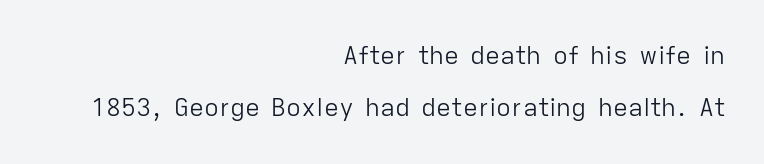
{"italic": "no", "bold": "no", "underline": "no", "align": "right", "line_spacing": "loose", "line_spacing_ratio": 2.09, "letter_spacing": "normal", "letter_spacing_em": 0.0, "glyph_px": 25}
